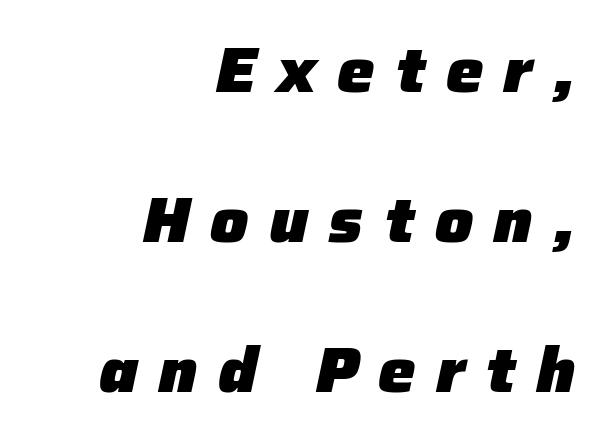
Q: Is the text bold? A: Yes.
Q: Is the text italic (slanted)? A: Yes, it leans right by about 12 degrees.
Q: Is the text underlined? A: No.
Q: How is the paragraph aligned? A: Right-aligned.
Q: Is the spacing between letters normal or unusually wide? A: Unusually wide.
Q: Is the spacing between lines tight, normal or loose? A: Loose.
Q: Width (condensed, normal, or wide)? A: Normal.
Q: Stroke contrast? A: Low.
Q: x-height? A: Medium.
Q: Monospaced? A: No.
